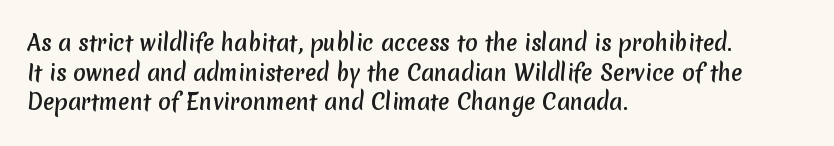
This sample uses plain, unmodified letter spacing. Plain, unruled lines of type. Notice how the passage keeps a crisp vertical edge on the left only. The line-height multiplier appears to be the usual default. You'd pick this weight for a headline — it's a proper bold.
